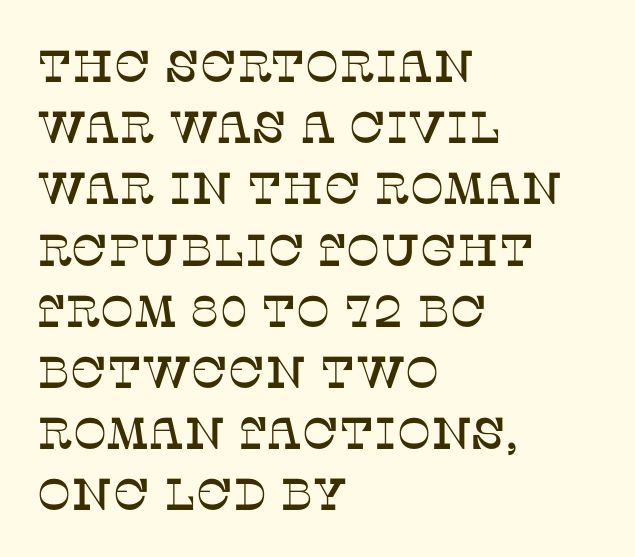
Q: Is the text italic (slanted)? A: No, it is upright.
Q: Is the typeface a serif or a sans-serif typeface? A: Serif.
Q: Is the text underlined? A: No.
Q: How is the paragraph aligned? A: Left-aligned.
Q: Is the spacing between letters normal or unusually wide? A: Normal.
Q: Is the spacing between lines tight, normal or loose? A: Normal.
Q: Width (condensed, normal, or wide)? A: Normal.
Q: Stroke contrast? A: Low.
Q: x-height? A: Large.
Q: Monospaced? A: No.
